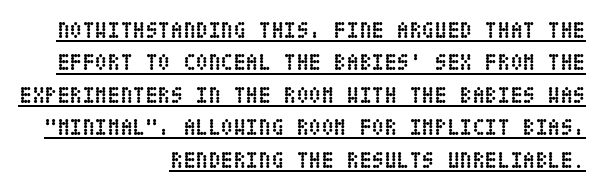
The image shows 23 px bold type, upright; set right-aligned, normal line spacing (1.41x), normal letter spacing, underlined.
